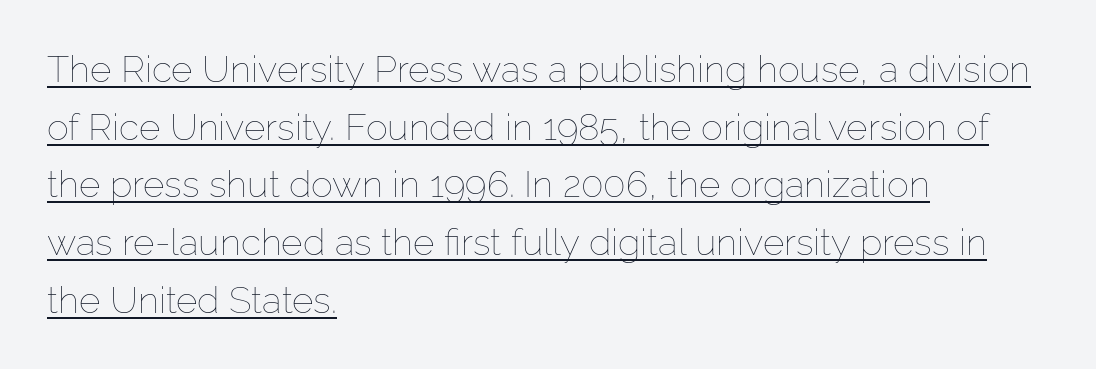
The image shows 37 px thin type, upright; set left-aligned, normal line spacing (1.56x), normal letter spacing, underlined; low stroke contrast and a medium x-height.
